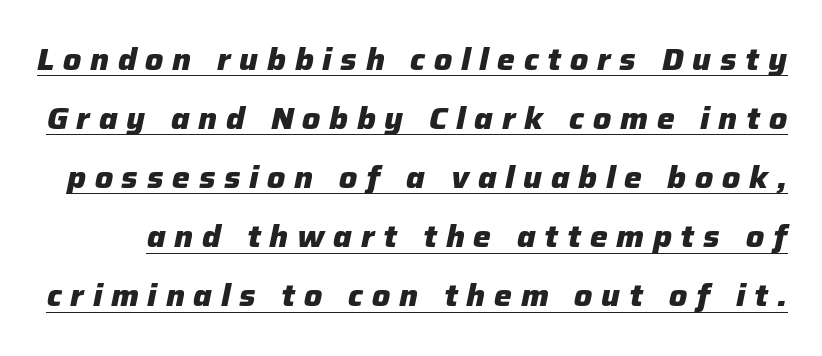
You could not count columns in this text — the font is proportionally spaced. Loosely led — the rows are spread out. Compared with typical body copy, the letter spacing here is much looser. Italic? Definitely — the glyphs are oblique. Thick stems and heavy bowls — unmistakably bold. Has an underline been added? It has.
